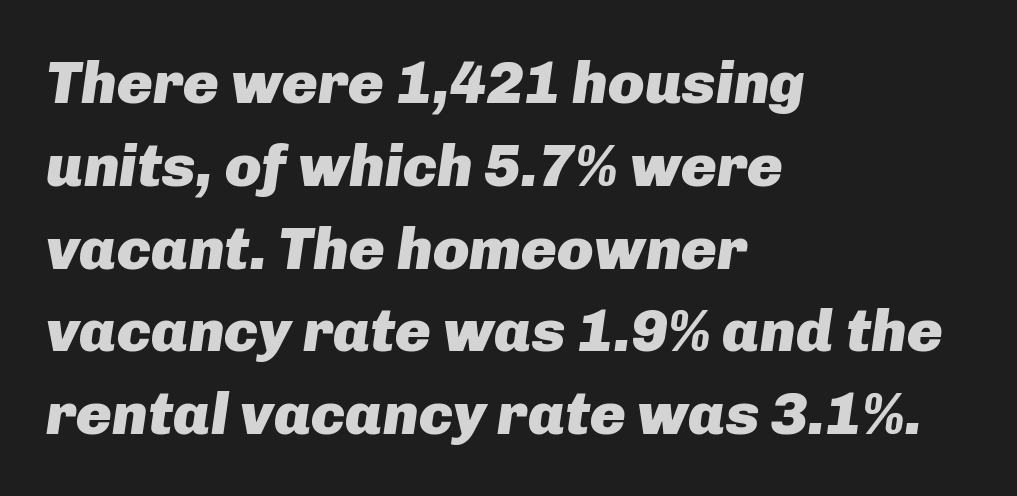
The image shows 60 px heavy type, italic (leaning right); set left-aligned, normal line spacing (1.38x), normal letter spacing, not underlined; low stroke contrast and a medium x-height.
